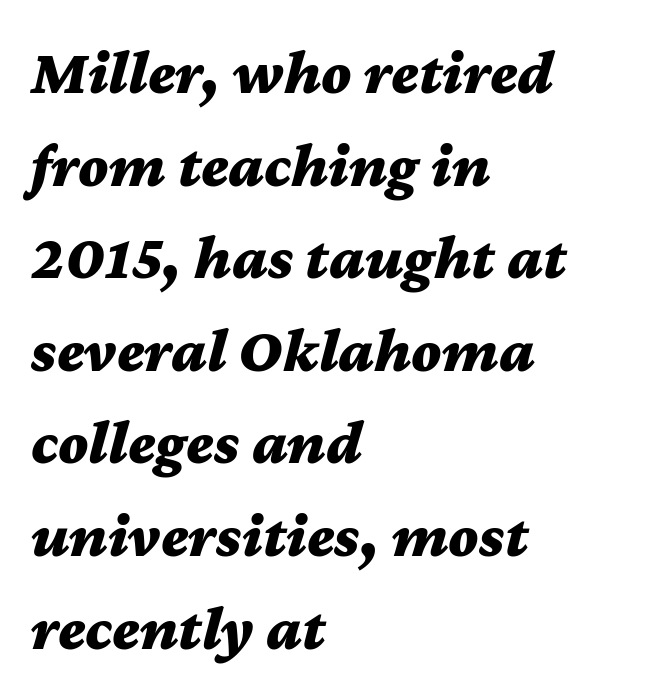
The image shows 63 px bold, wide type, italic (leaning right); set left-aligned, normal line spacing (1.47x), normal letter spacing, not underlined; medium stroke contrast and a medium x-height.
